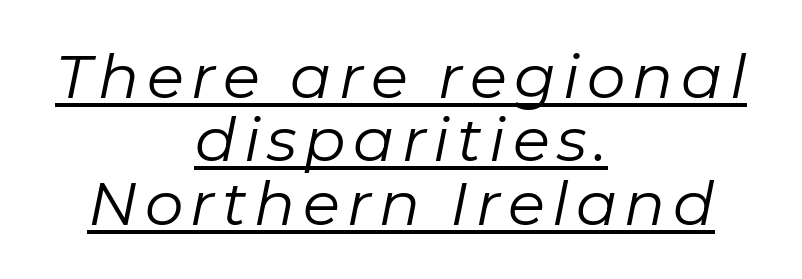
Vertically, the passage feels compressed, each row crowding the next. Each line is balanced around a shared central axis. No heavy texture on the line: the type isn't bold. The passage shown is typed in a proportional face where columns would drift.
